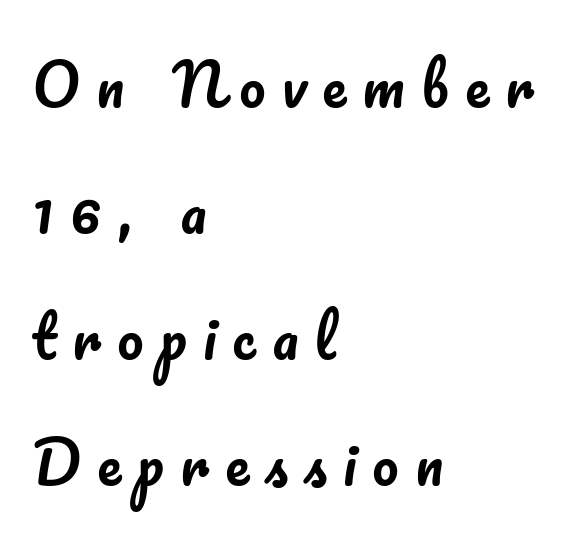
Q: Is the text italic (slanted)? A: Yes.
Q: Is the text underlined? A: No.
Q: How is the paragraph aligned? A: Left-aligned.
Q: Is the spacing between letters normal or unusually wide? A: Unusually wide.
Q: Is the spacing between lines tight, normal or loose? A: Loose.
Q: Width (condensed, normal, or wide)? A: Normal.
Q: Stroke contrast? A: Low.
Q: x-height? A: Small.
Q: Monospaced? A: No.
